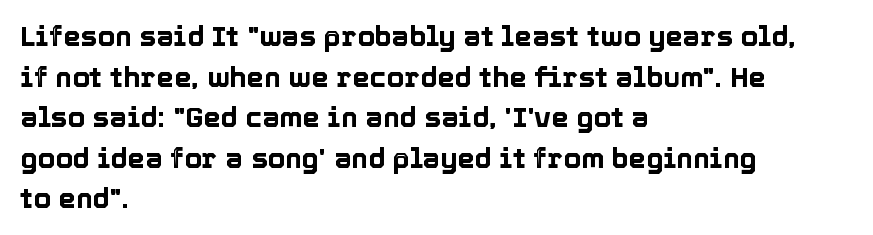
Do the letters lean? They stand straight. The letterforms sit shoulder to shoulder at normal distance. Only glyphs here, with clear space below each row. Reading down the block, your eye returns to a fixed left position each line. The passage shown is typed in a proportional face where columns would drift. Rows of type keep a routine distance in the vertical direction.
